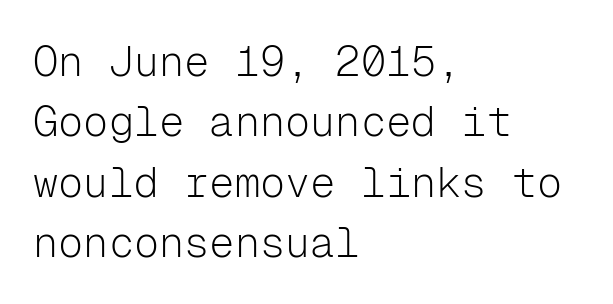
{"serif": "no", "italic": "no", "bold": "no", "weight": "light", "width": "normal", "stroke_contrast": "low", "x_height": "medium", "monospaced": "yes", "underline": "no", "align": "left", "line_spacing": "normal", "line_spacing_ratio": 1.44, "letter_spacing": "normal", "letter_spacing_em": 0.0, "glyph_px": 42}
